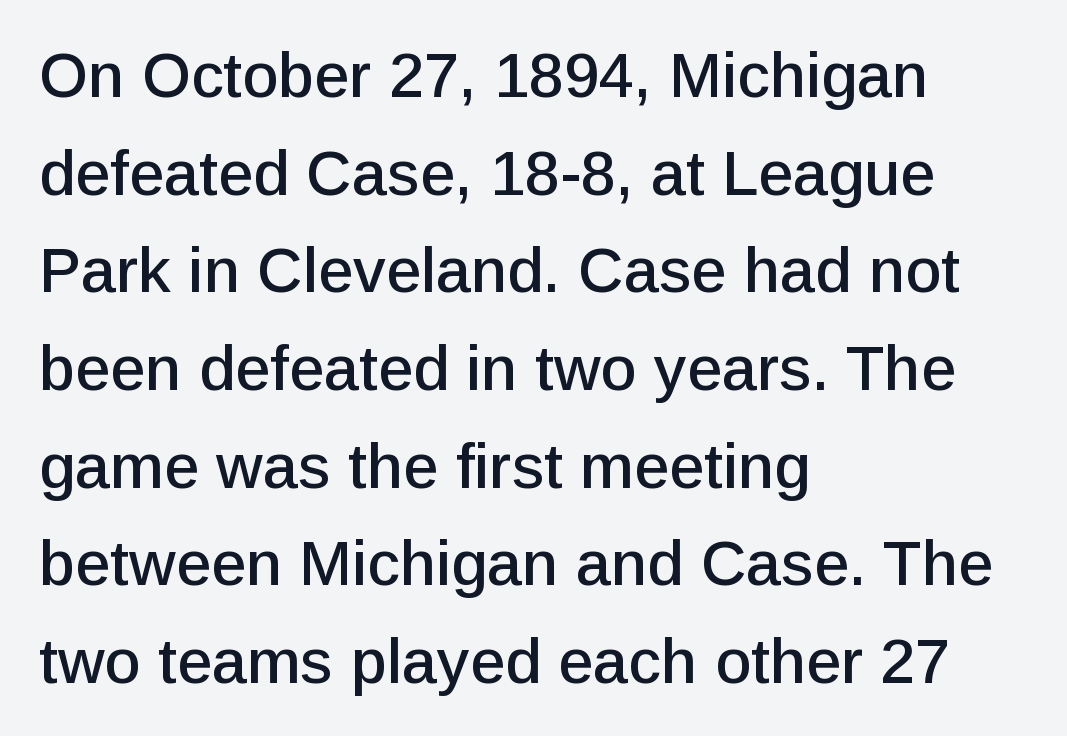
Q: Is the text italic (slanted)? A: No, it is upright.
Q: Is the typeface a serif or a sans-serif typeface? A: Sans-serif.
Q: Is the text underlined? A: No.
Q: How is the paragraph aligned? A: Left-aligned.
Q: Is the spacing between letters normal or unusually wide? A: Normal.
Q: Is the spacing between lines tight, normal or loose? A: Normal.
Q: Width (condensed, normal, or wide)? A: Normal.
Q: Stroke contrast? A: Low.
Q: x-height? A: Medium.
Q: Monospaced? A: No.
